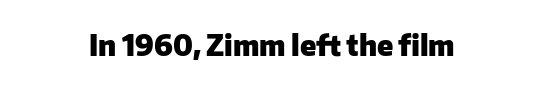
Q: Is the text bold? A: Yes.
Q: Is the text italic (slanted)? A: No, it is upright.
Q: Is the typeface a serif or a sans-serif typeface? A: Sans-serif.
Q: Is the text underlined? A: No.
Q: How is the paragraph aligned? A: Centered.
Q: Is the spacing between letters normal or unusually wide? A: Normal.
Q: Width (condensed, normal, or wide)? A: Normal.
Q: Stroke contrast? A: Low.
Q: x-height? A: Medium.
Q: Monospaced? A: No.
